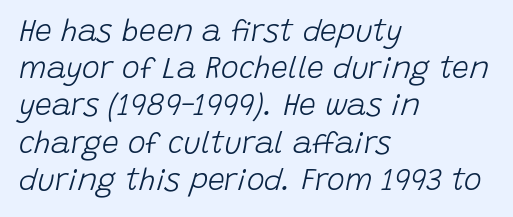
Bold? No — there's no thickening of the strokes. Is this a fixed-width face? No — the glyphs have proportional, varying widths. A bare baseline throughout the passage. These lines keep a tight, regular rhythm from letter to letter. It's the slanting kind of type.
